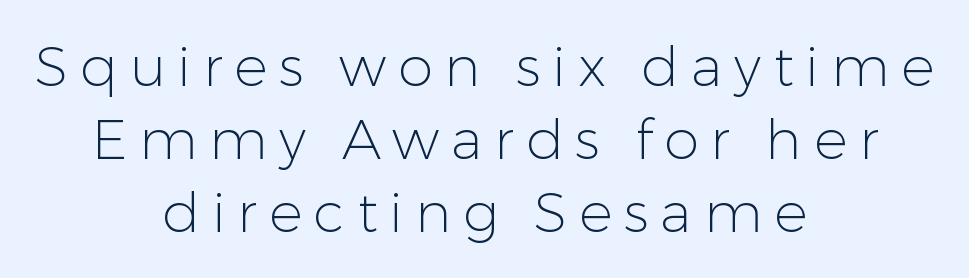
Italic? Not at all — the glyphs are vertical. A typesetter would call this proportional, since set widths differ per character. Glyph-to-glyph distance is far greater than everyday printed text. Summary of vertical rhythm: regular, with standard interline spacing. This sample uses a sans-serif face.
